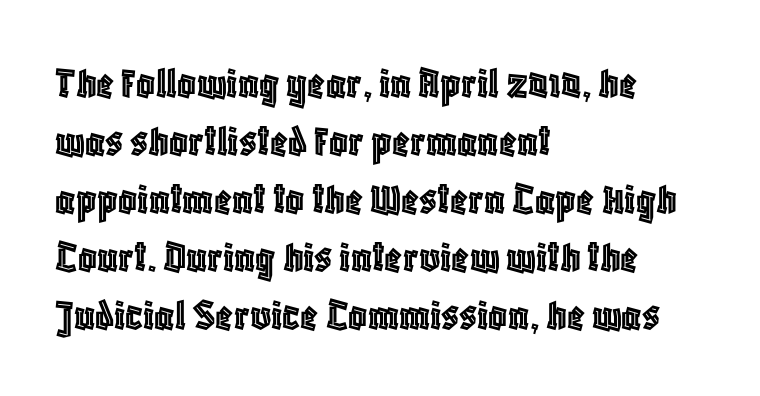
If you measured baseline to baseline, you'd find a middling distance. These lines keep a tight, regular rhythm from letter to letter. Varying glyph widths throughout — classic text-font behaviour. The foot of each line stays bare and open. Upright lettering throughout. In CSS terms this would be text-align: left.
